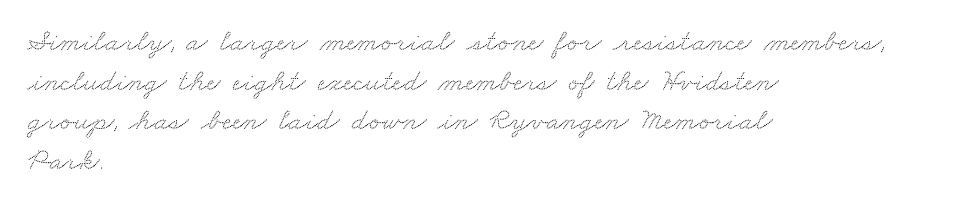
Q: Is the typeface a serif or a sans-serif typeface? A: Serif.
Q: Is the text underlined? A: No.
Q: How is the paragraph aligned? A: Left-aligned.
Q: Is the spacing between letters normal or unusually wide? A: Normal.
Q: Is the spacing between lines tight, normal or loose? A: Normal.
Q: Width (condensed, normal, or wide)? A: Wide.
Q: Stroke contrast? A: Medium.
Q: x-height? A: Small.
Q: Monospaced? A: No.
